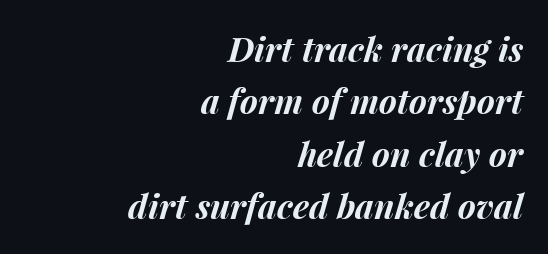
The passage shown is typed in a proportional face where columns would drift. When letters slant like this, we call the style italic. The rendering anchors every line to the right-hand side. On the weight axis this lands at bold, roughly 700. The baseline area is clear.
